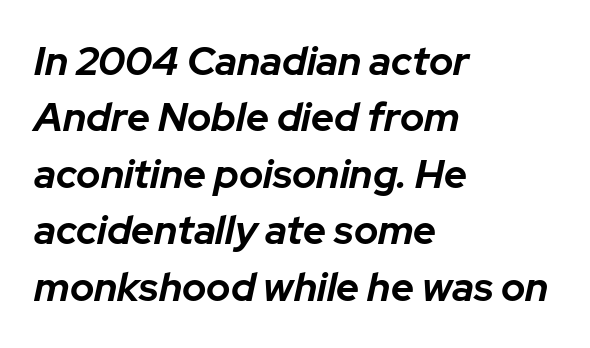
Nothing unusual about the tracking: characters are spaced as the font intends. Descenders hang freely into open space. You can tell it's italic because the verticals aren't actually vertical. Leading matches the norm, producing a regular column. You could not count columns in this text — the font is proportionally spaced.
